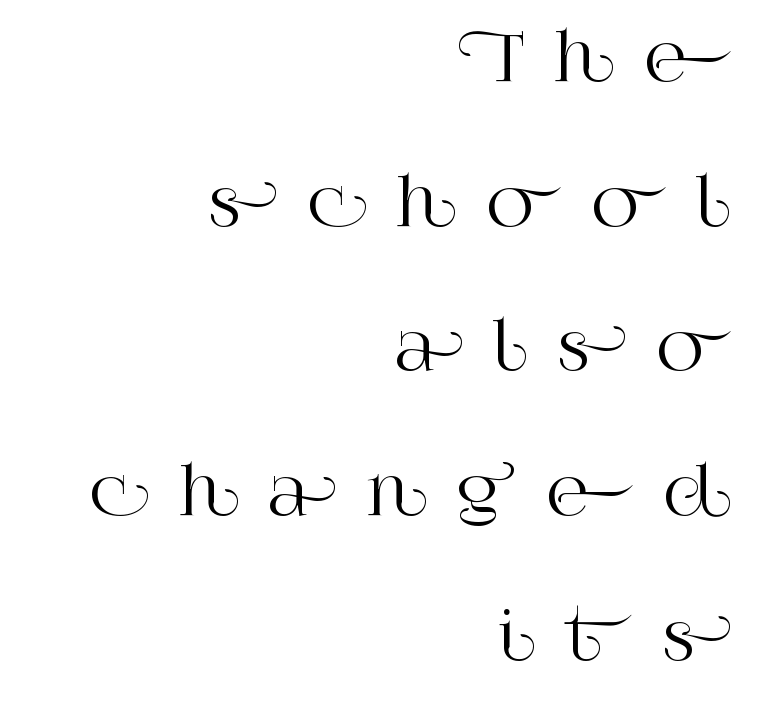
The image shows 64 px serif type, upright; set right-aligned, loose line spacing (2.26x), unusually wide letter spacing (+0.45 em), not underlined; high stroke contrast and a large x-height.
